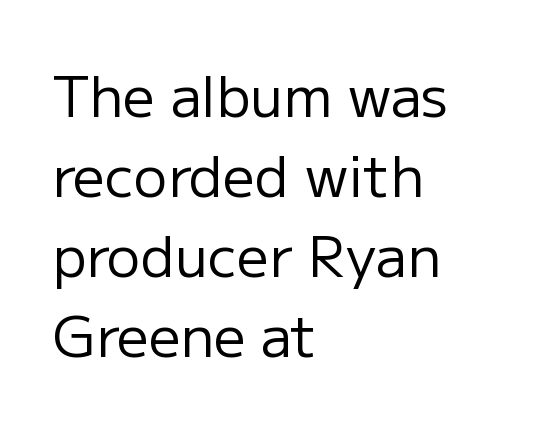
{"serif": "no", "italic": "no", "bold": "no", "weight": "regular", "width": "normal", "stroke_contrast": "low", "x_height": "medium", "monospaced": "no", "underline": "no", "align": "left", "line_spacing": "normal", "line_spacing_ratio": 1.43, "letter_spacing": "normal", "letter_spacing_em": 0.0, "glyph_px": 56}
